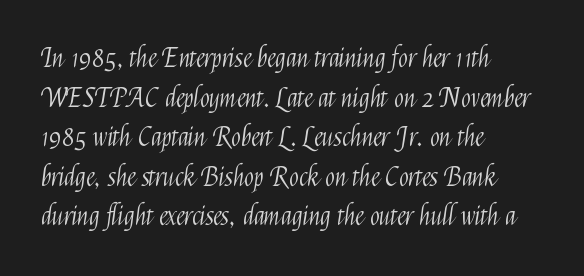
{"bold": "no", "underline": "no", "align": "left", "line_spacing": "normal", "line_spacing_ratio": 1.52, "letter_spacing": "normal", "letter_spacing_em": 0.0, "glyph_px": 26}
